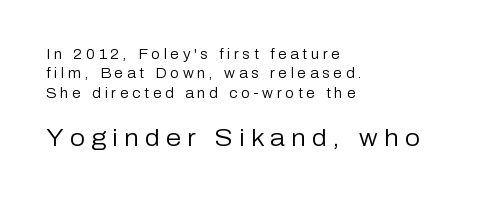
The image shows 24 px text type, upright; set left-aligned, normal line spacing (1.39x), unusually wide letter spacing (+0.26 em), not underlined; the second (bottom) block is 1.71x larger.
